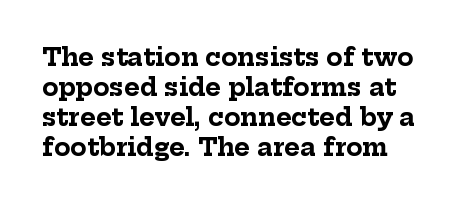
The letters are bold, with thick, heavy strokes. These lines keep a tight, regular rhythm from letter to letter. Beneath every word, the page is bare. When letters stand straight like this, we call the style roman or upright. Quick note: interline space is typical.
